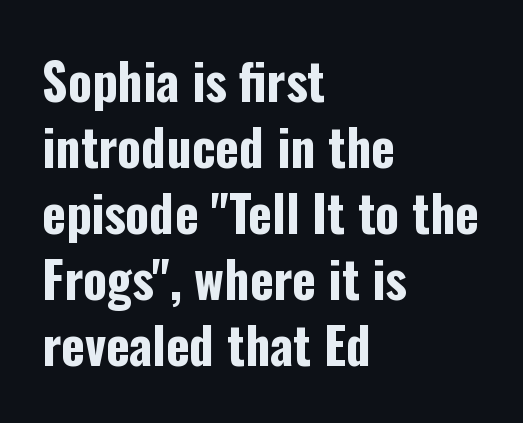
These lines stack with their left ends in a neat column. Does the weight exceed regular? Yes, all the way to bold. Note: no serifs on the glyphs. Decoration check: the copy has no underline. The letterforms sit shoulder to shoulder at normal distance. How would I describe the line gaps? Plain and ordinary.
